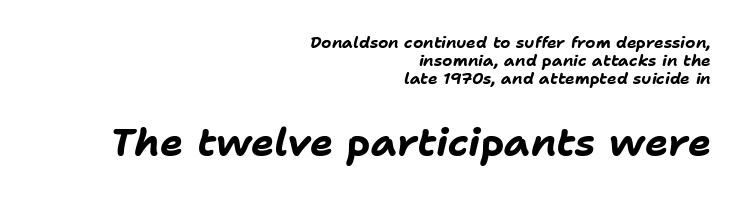
The image shows 39 px bold type, italic (leaning right); set right-aligned, tight line spacing (1.12x), normal letter spacing, not underlined; the second (bottom) block is 2.44x larger; low stroke contrast and a medium x-height.
